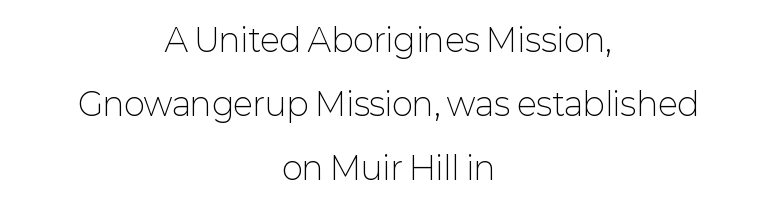
{"serif": "no", "italic": "no", "bold": "no", "weight": "light", "width": "normal", "stroke_contrast": "low", "x_height": "medium", "monospaced": "no", "underline": "no", "align": "center", "line_spacing": "loose", "line_spacing_ratio": 2.0, "letter_spacing": "normal", "letter_spacing_em": 0.0, "glyph_px": 32}
